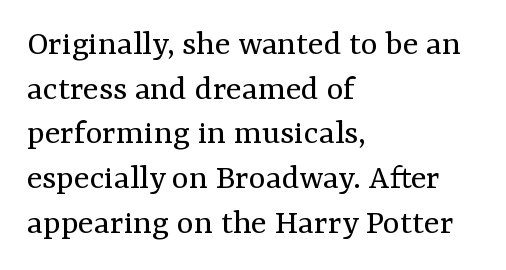
This sample uses a serif face. No chunkiness to these letters — they're not bold. Every character sits straight up, as roman type does. Spacing verdict: proportional, widths tailored to each character.
